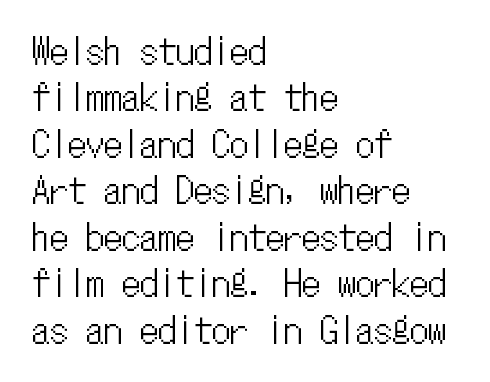
Q: Is the text italic (slanted)? A: No, it is upright.
Q: Is the text underlined? A: No.
Q: How is the paragraph aligned? A: Left-aligned.
Q: Is the spacing between letters normal or unusually wide? A: Normal.
Q: Is the spacing between lines tight, normal or loose? A: Normal.
Q: Width (condensed, normal, or wide)? A: Condensed.
Q: Stroke contrast? A: Low.
Q: x-height? A: Medium.
Q: Monospaced? A: Yes.
